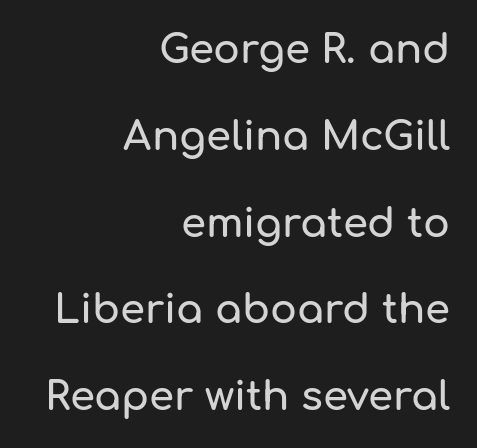
{"serif": "no", "italic": "no", "width": "normal", "stroke_contrast": "low", "x_height": "medium", "monospaced": "no", "underline": "no", "align": "right", "line_spacing": "loose", "line_spacing_ratio": 2.17, "letter_spacing": "normal", "letter_spacing_em": 0.0, "glyph_px": 40}
